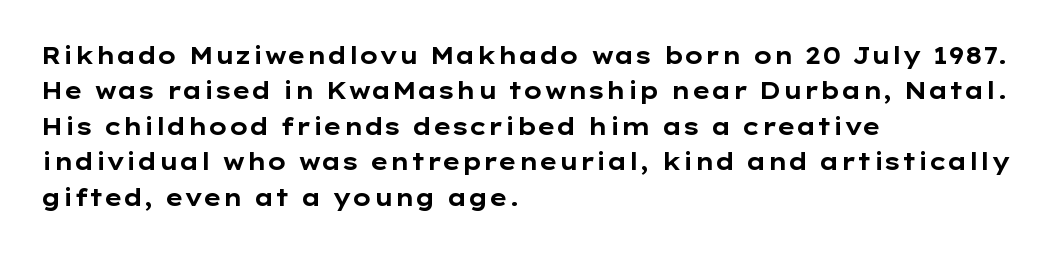
Q: Is the text bold? A: Yes.
Q: Is the text italic (slanted)? A: No, it is upright.
Q: Is the text underlined? A: No.
Q: How is the paragraph aligned? A: Left-aligned.
Q: Is the spacing between letters normal or unusually wide? A: Normal.
Q: Is the spacing between lines tight, normal or loose? A: Normal.
